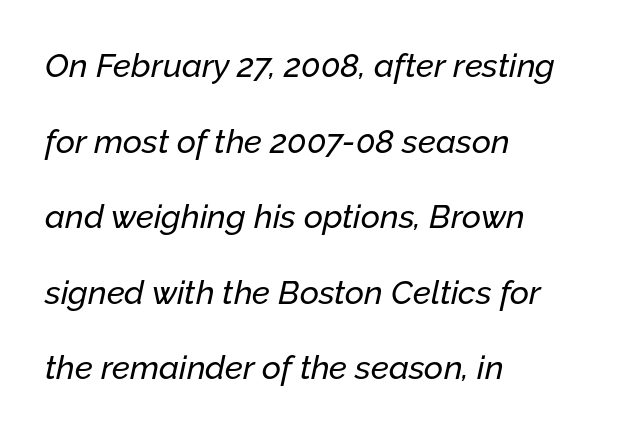
Q: Is the text italic (slanted)? A: Yes, it leans right by about 12 degrees.
Q: Is the text underlined? A: No.
Q: How is the paragraph aligned? A: Left-aligned.
Q: Is the spacing between letters normal or unusually wide? A: Normal.
Q: Is the spacing between lines tight, normal or loose? A: Loose.
Q: Width (condensed, normal, or wide)? A: Normal.
Q: Stroke contrast? A: Low.
Q: x-height? A: Medium.
Q: Monospaced? A: No.
